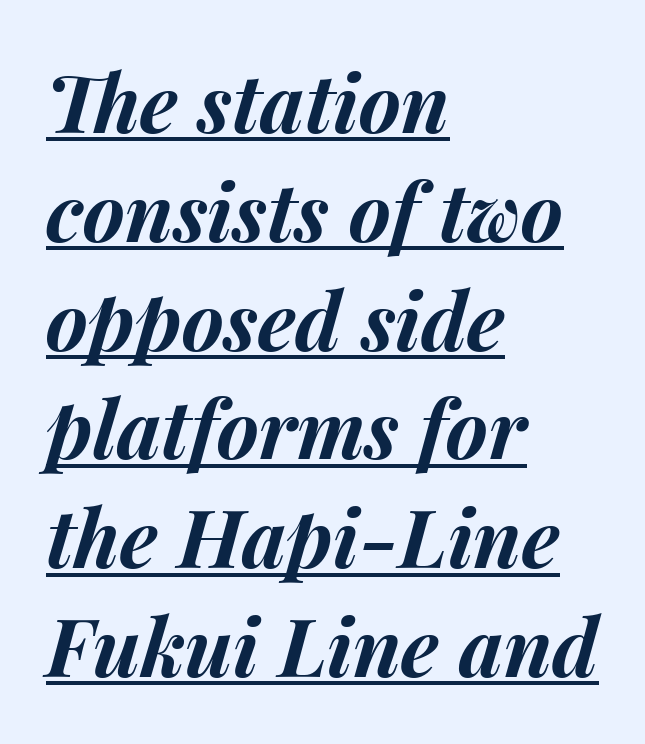
The image shows 80 px bold type, italic (leaning right); set left-aligned, normal line spacing (1.36x), normal letter spacing, underlined; medium stroke contrast and a medium x-height.
